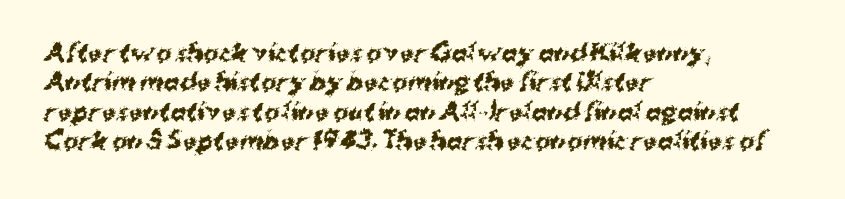
Q: Is the text bold? A: Yes.
Q: Is the text underlined? A: No.
Q: How is the paragraph aligned? A: Left-aligned.
Q: Is the spacing between letters normal or unusually wide? A: Normal.
Q: Is the spacing between lines tight, normal or loose? A: Normal.
